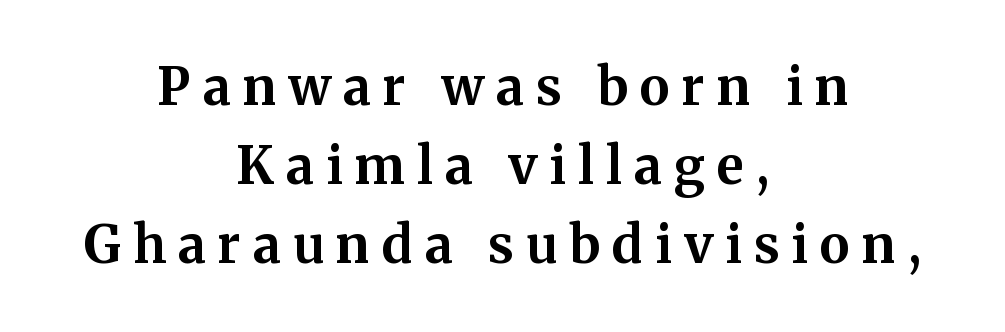
{"serif": "yes", "italic": "no", "bold": "yes", "weight": "bold", "width": "normal", "stroke_contrast": "medium", "x_height": "medium", "monospaced": "no", "underline": "no", "align": "center", "line_spacing": "normal", "line_spacing_ratio": 1.55, "letter_spacing": "wide", "letter_spacing_em": 0.24, "glyph_px": 51}
